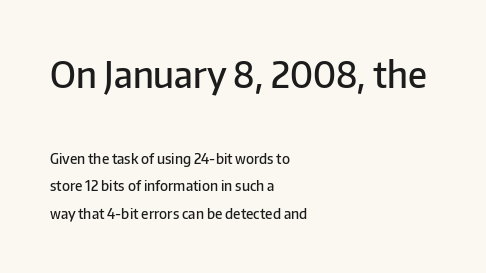
{"serif": "no", "italic": "no", "bold": "semi", "weight": "semibold", "width": "normal", "stroke_contrast": "low", "x_height": "medium", "monospaced": "no", "underline": "no", "align": "left", "line_spacing": "loose", "line_spacing_ratio": 1.95, "letter_spacing": "normal", "letter_spacing_em": 0.0, "larger_block": "first", "size_ratio": 2.57, "glyph_px": 36}
